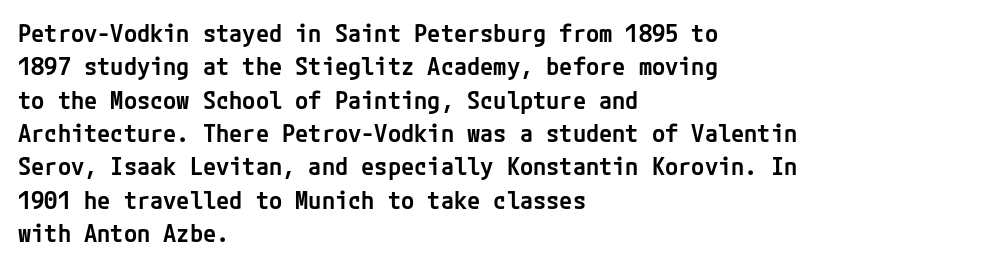
The image shows 24 px text type, upright; set left-aligned, normal line spacing (1.39x), normal letter spacing, not underlined.
